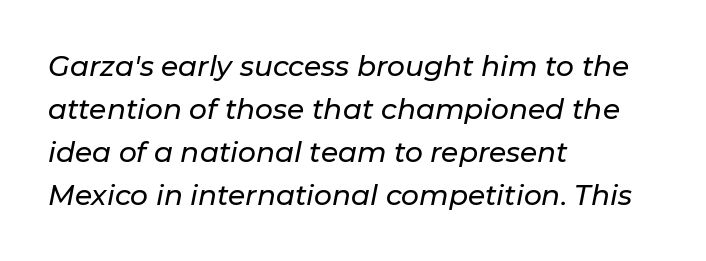
The rendering applies a slant to the glyphs. The strip under each line holds only bare page. Notice how descenders clear the ascenders below comfortably — that's standard leading. Spacing verdict: proportional, widths tailored to each character.
